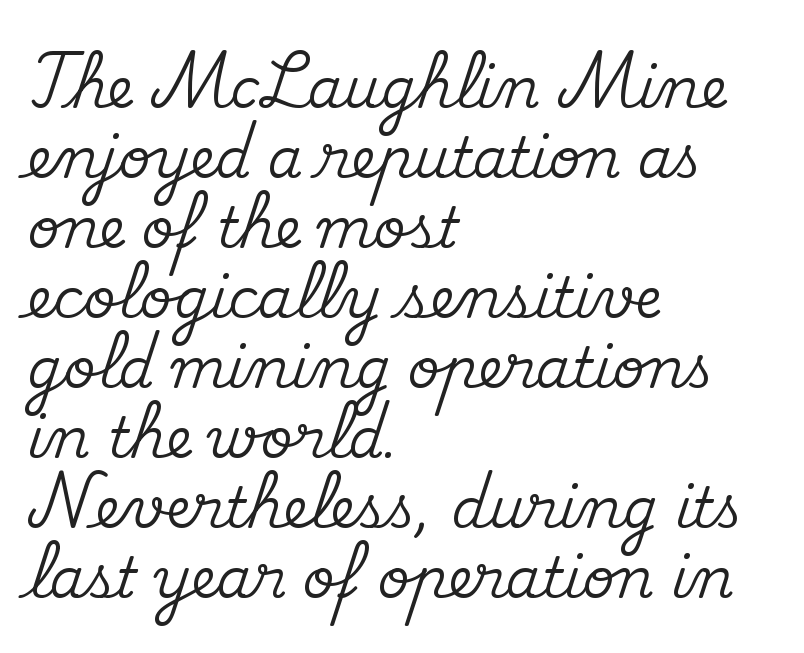
Q: Is the text italic (slanted)? A: Yes.
Q: Is the typeface a serif or a sans-serif typeface? A: Serif.
Q: Is the text underlined? A: No.
Q: How is the paragraph aligned? A: Left-aligned.
Q: Is the spacing between letters normal or unusually wide? A: Normal.
Q: Is the spacing between lines tight, normal or loose? A: Normal.
Q: Width (condensed, normal, or wide)? A: Normal.
Q: Stroke contrast? A: Medium.
Q: x-height? A: Small.
Q: Monospaced? A: No.
